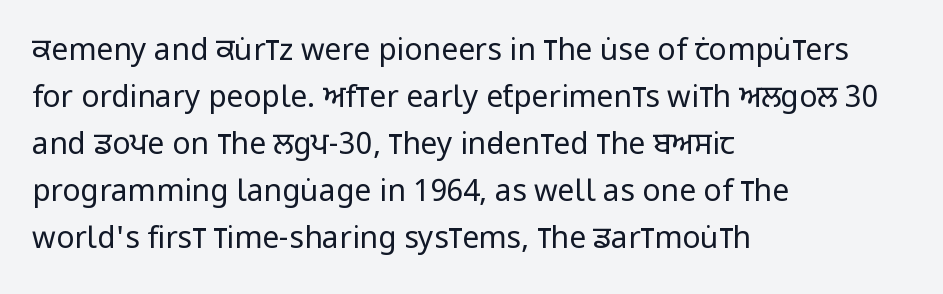
Q: Is the text bold? A: No.
Q: Is the text italic (slanted)? A: No, it is upright.
Q: Is the typeface a serif or a sans-serif typeface? A: Sans-serif.
Q: Is the text underlined? A: No.
Q: How is the paragraph aligned? A: Left-aligned.
Q: Is the spacing between letters normal or unusually wide? A: Normal.
Q: Is the spacing between lines tight, normal or loose? A: Normal.
Q: Width (condensed, normal, or wide)? A: Condensed.
Q: Stroke contrast? A: Low.
Q: x-height? A: Large.
Q: Monospaced? A: No.
